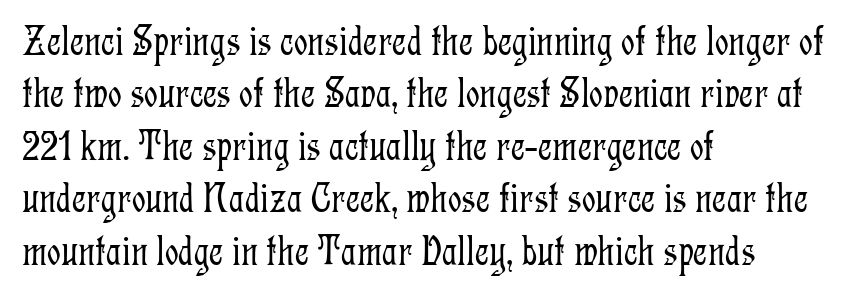
Q: Is the text bold? A: No.
Q: Is the text italic (slanted)? A: No, it is upright.
Q: Is the typeface a serif or a sans-serif typeface? A: Serif.
Q: Is the text underlined? A: No.
Q: How is the paragraph aligned? A: Left-aligned.
Q: Is the spacing between letters normal or unusually wide? A: Normal.
Q: Width (condensed, normal, or wide)? A: Condensed.
Q: Stroke contrast? A: Low.
Q: x-height? A: Medium.
Q: Monospaced? A: No.
